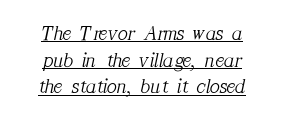
{"italic": "yes", "lean": "right", "slant_degrees": 12, "bold": "no", "underline": "yes", "align": "center", "line_spacing": "normal", "line_spacing_ratio": 1.27, "letter_spacing": "normal", "letter_spacing_em": 0.0, "glyph_px": 21}
